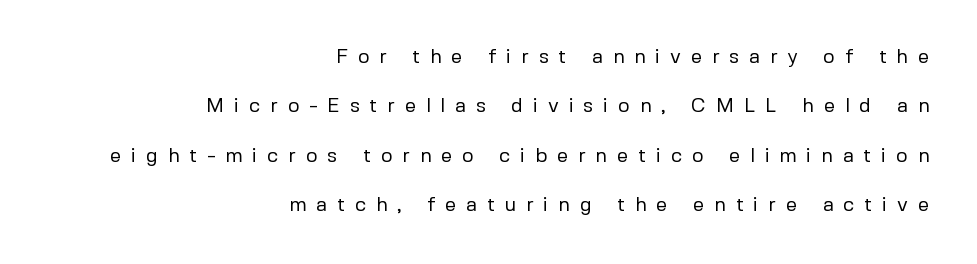
{"italic": "no", "bold": "no", "underline": "no", "align": "right", "line_spacing": "loose", "line_spacing_ratio": 2.47, "letter_spacing": "wide", "letter_spacing_em": 0.49, "glyph_px": 20}
